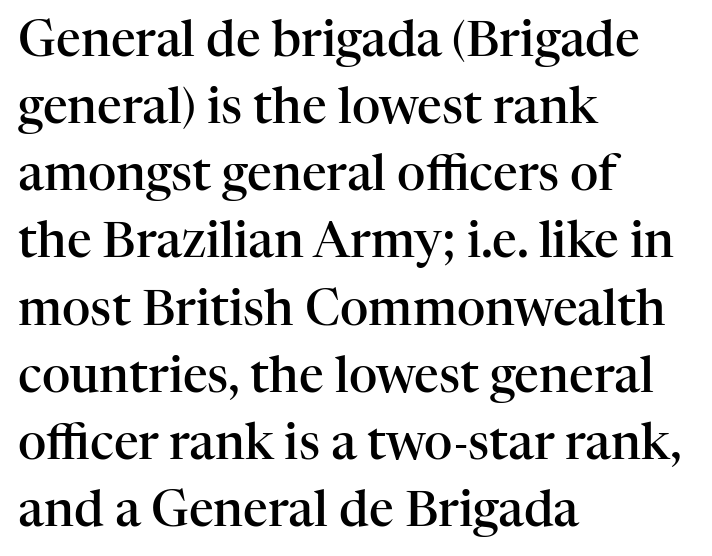
{"serif": "yes", "italic": "no", "bold": "semi", "weight": "semibold", "width": "normal", "stroke_contrast": "high", "x_height": "medium", "monospaced": "no", "underline": "no", "align": "left", "line_spacing": "normal", "line_spacing_ratio": 1.37, "letter_spacing": "normal", "letter_spacing_em": 0.0, "glyph_px": 49}
